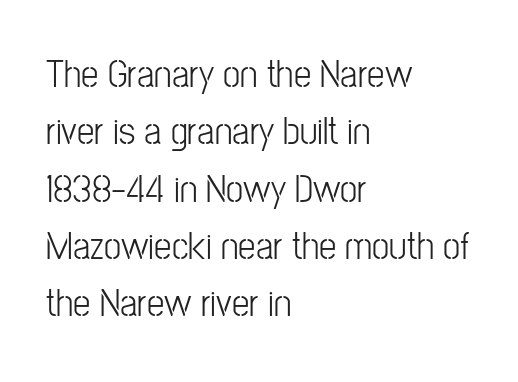
These lines keep a tight, regular rhythm from letter to letter. Is the type heavy? It reads as light-to-regular instead. The face used here is proportionally spaced, like ordinary book or web type. A sans-serif font was chosen for this passage.
